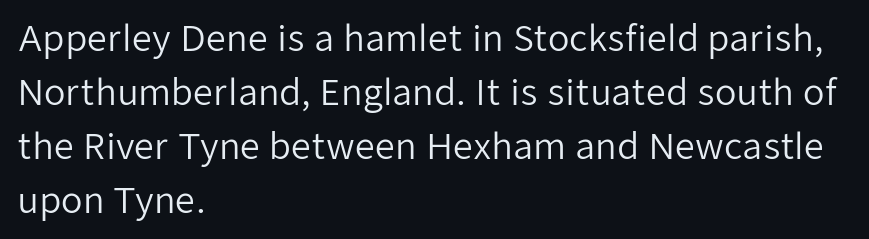
The image shows 35 px regular-weight sans-serif type, upright; set left-aligned, normal line spacing (1.54x), normal letter spacing, not underlined; low stroke contrast and a medium x-height.
